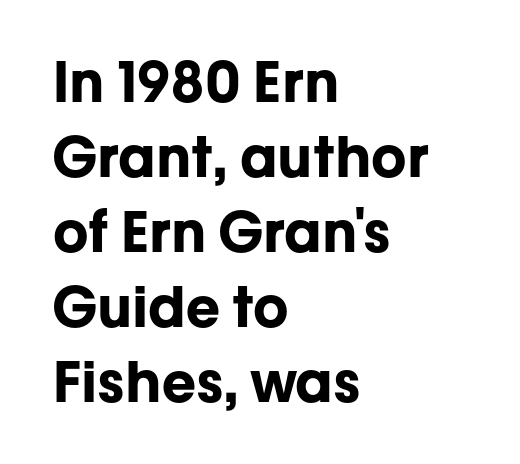
The image shows 56 px bold sans-serif type, upright; set left-aligned, normal line spacing (1.34x), normal letter spacing, not underlined; low stroke contrast and a medium x-height.
